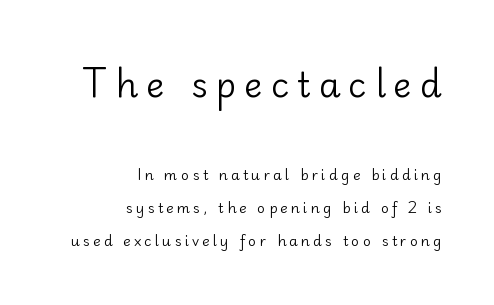
The image shows 35 px regular-weight sans-serif type, upright; set right-aligned, loose line spacing (2.35x), unusually wide letter spacing (+0.23 em), not underlined; the first (top) block is 2.5x larger; low stroke contrast and a small x-height.
